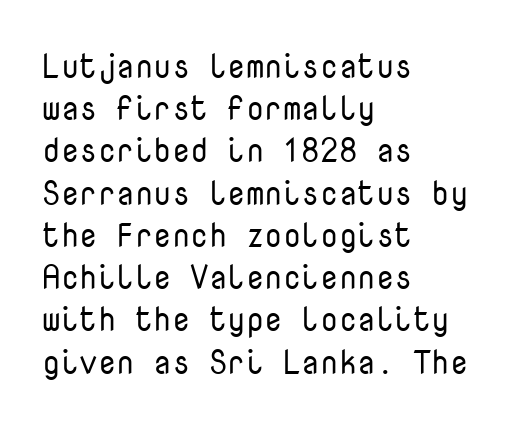
{"serif": "no", "italic": "no", "bold": "no", "weight": "regular", "width": "normal", "stroke_contrast": "low", "x_height": "medium", "monospaced": "yes", "underline": "no", "align": "left", "line_spacing": "normal", "line_spacing_ratio": 1.28, "letter_spacing": "normal", "letter_spacing_em": 0.0, "glyph_px": 33}
